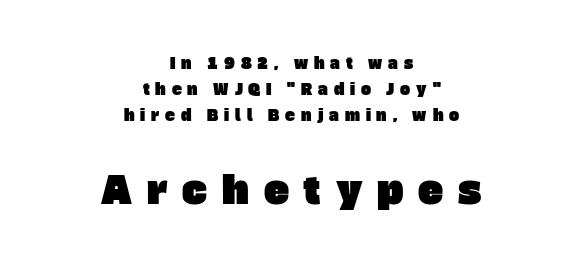
Proportional: the letters do not fall into vertical columns. Which chunk is bigger? The second one — the bottom block dwarfs the top. Beneath every word, the page is bare. These lines are centered, leaving both edges ragged. To sum up the face: it is a sans, with no serifs. This sample uses expanded letter spacing, leaving extra air between glyphs.
